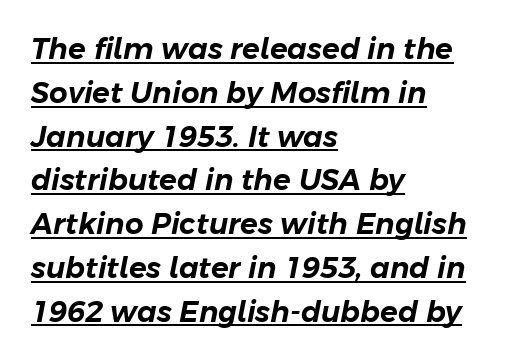
{"italic": "yes", "lean": "right", "slant_degrees": 11, "width": "normal", "stroke_contrast": "low", "x_height": "medium", "monospaced": "no", "underline": "yes", "align": "left", "line_spacing": "normal", "line_spacing_ratio": 1.51, "letter_spacing": "normal", "letter_spacing_em": 0.0, "glyph_px": 29}
